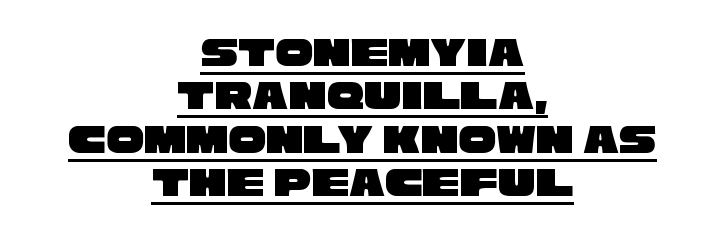
{"serif": "no", "width": "wide", "stroke_contrast": "low", "x_height": "large", "monospaced": "no", "underline": "yes", "align": "center", "line_spacing": "tight", "line_spacing_ratio": 1.03, "letter_spacing": "normal", "letter_spacing_em": 0.0, "glyph_px": 42}
